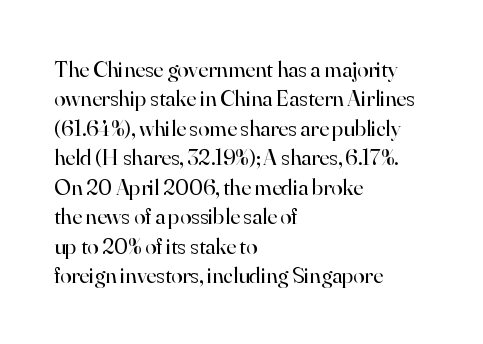
It's the straight-up-and-down kind of type. The face used here is rendered with its standard letterfit. The setting favours the left margin, as ordinary paragraphs usually do. This is not heavy type; no bold has been used. Interline gaps are of average width in this sample.
